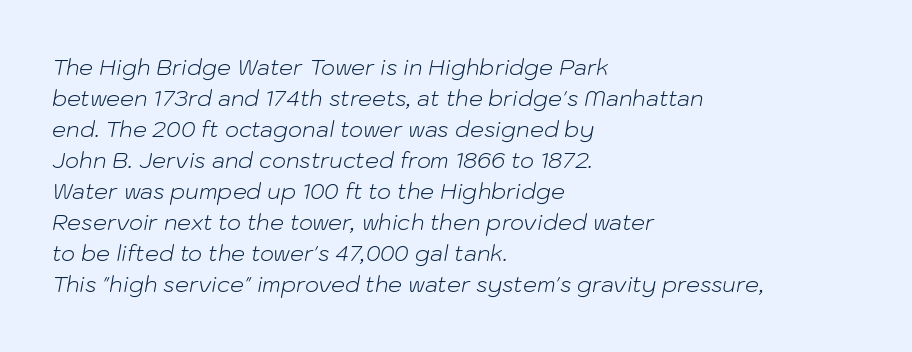
{"italic": "yes", "lean": "right", "slant_degrees": 10, "bold": "no", "underline": "no", "align": "left", "line_spacing": "normal", "line_spacing_ratio": 1.41, "letter_spacing": "normal", "letter_spacing_em": 0.0, "glyph_px": 22}
